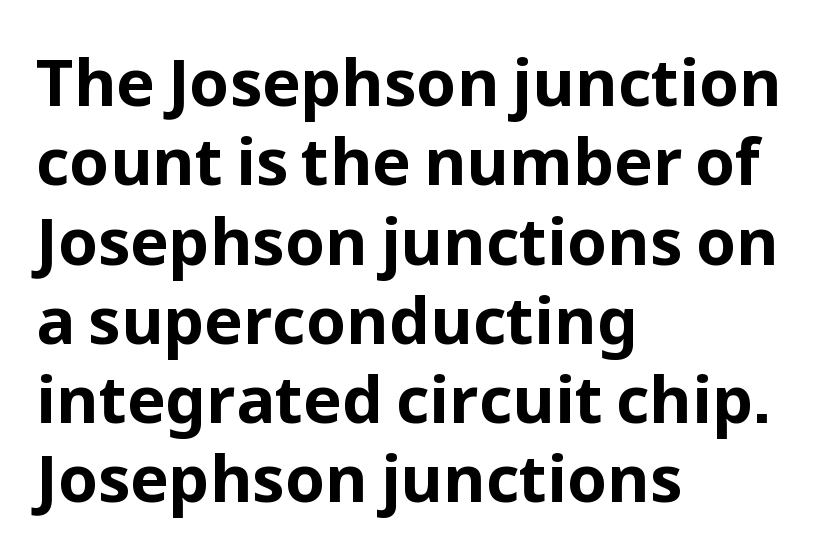
{"serif": "no", "italic": "no", "bold": "yes", "weight": "bold", "width": "normal", "stroke_contrast": "low", "x_height": "medium", "monospaced": "no", "underline": "no", "align": "left", "line_spacing_ratio": 1.22, "letter_spacing": "normal", "letter_spacing_em": 0.0, "glyph_px": 65}
